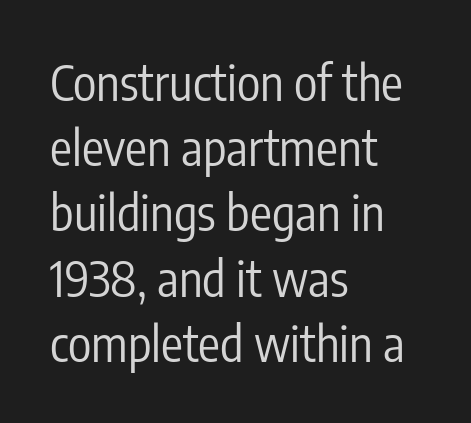
The image shows 49 px regular-weight, condensed sans-serif type, upright; set left-aligned, normal line spacing (1.33x), normal letter spacing, not underlined; low stroke contrast and a medium x-height.
